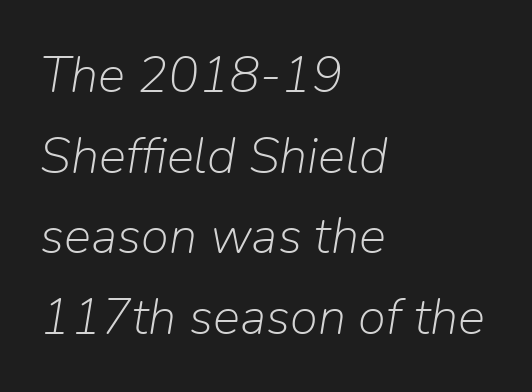
{"italic": "yes", "lean": "right", "slant_degrees": 9, "bold": "no", "weight": "light", "width": "normal", "stroke_contrast": "low", "x_height": "medium", "monospaced": "no", "underline": "no", "align": "left", "line_spacing": "normal", "line_spacing_ratio": 1.58, "letter_spacing": "normal", "letter_spacing_em": 0.0, "glyph_px": 51}
